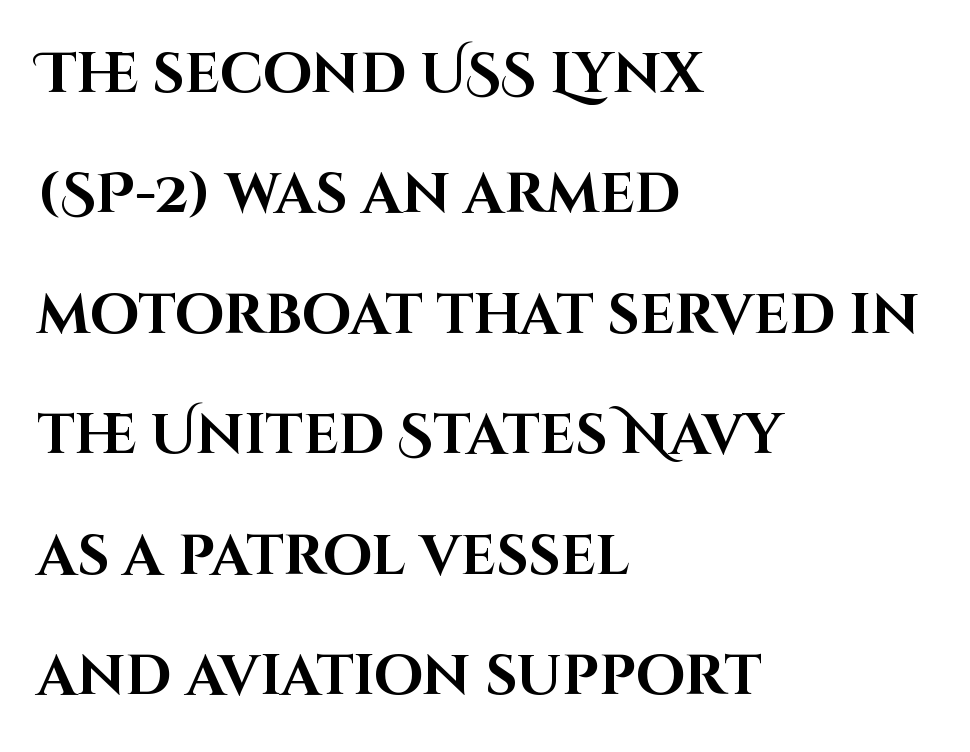
Q: Is the text bold? A: Yes.
Q: Is the text italic (slanted)? A: No, it is upright.
Q: Is the typeface a serif or a sans-serif typeface? A: Sans-serif.
Q: Is the text underlined? A: No.
Q: How is the paragraph aligned? A: Left-aligned.
Q: Is the spacing between letters normal or unusually wide? A: Normal.
Q: Is the spacing between lines tight, normal or loose? A: Loose.
Q: Width (condensed, normal, or wide)? A: Normal.
Q: Stroke contrast? A: High.
Q: x-height? A: Large.
Q: Monospaced? A: No.
